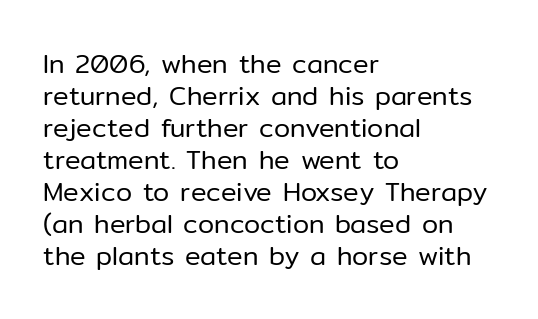
The passage shown is not underscored anywhere. Words appear dense and cohesive because spacing is normal. Alignment: flush left. Unlike italic type, these characters show no tilt at all.
